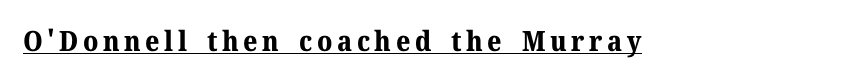
The face used here is proportionally spaced, like ordinary book or web type. Glance below the letters and you will spot a drawn line. Posture: straight, roman, zero tilt. Serif or sans? Serif — the stroke terminals have little feet.
